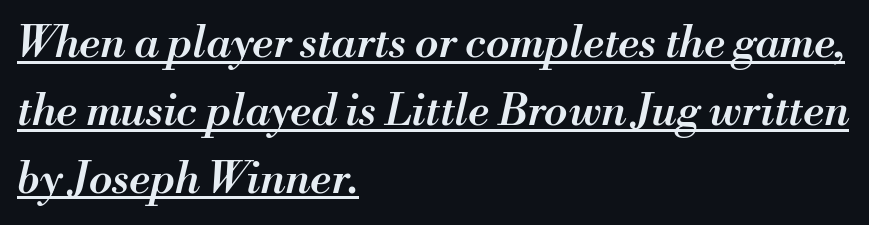
In designer terms, the underline attribute is active on this setting. Rendered with sloped, italic letterforms. Normally led — the rows are evenly, conventionally spaced. Nothing unusual about the tracking: characters are spaced as the font intends. Stroke thickness is moderately raised; the sample reads as semibold.
